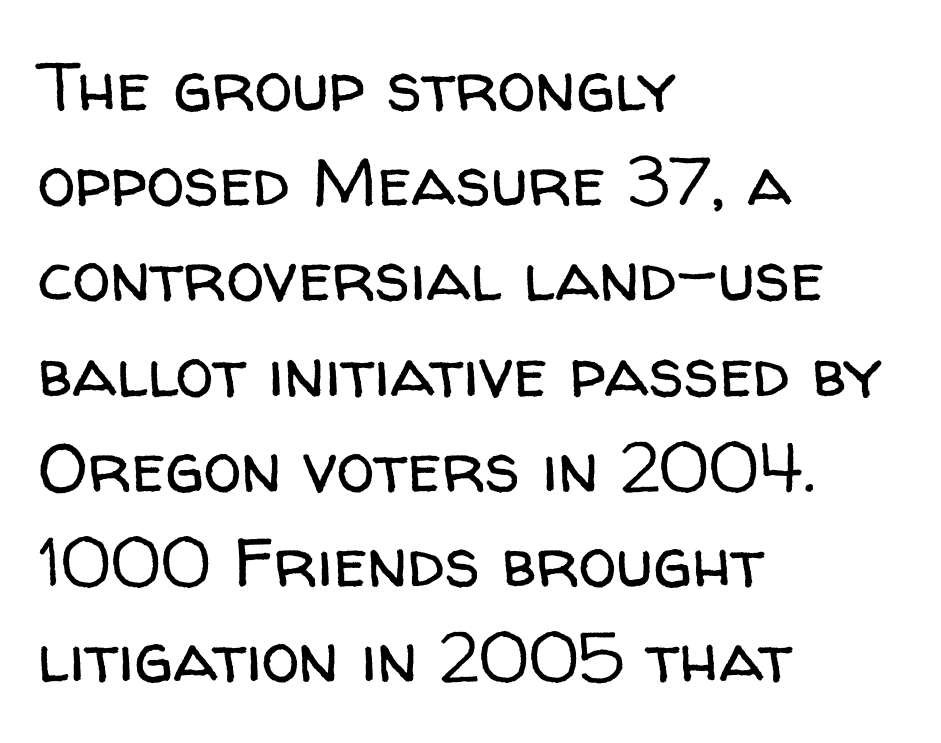
The image shows 69 px regular-weight sans-serif type, upright; set left-aligned, normal line spacing (1.38x), normal letter spacing, not underlined; low stroke contrast and a medium x-height.
